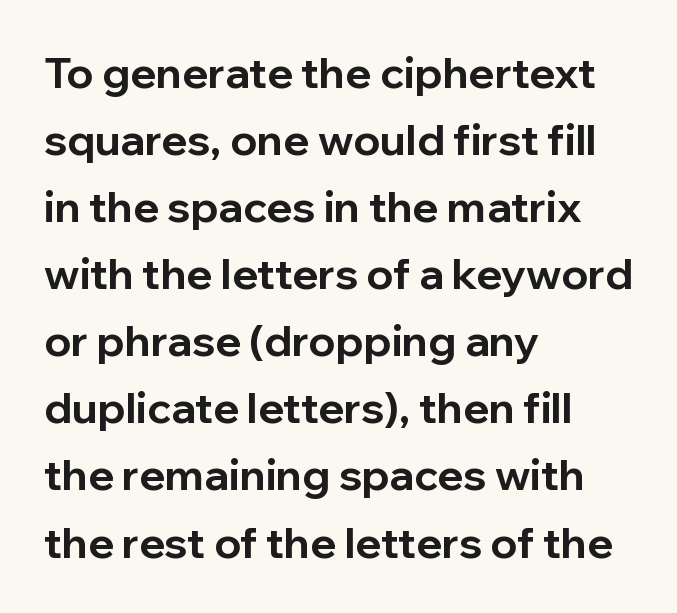
Q: Is the text bold? A: Yes.
Q: Is the text italic (slanted)? A: No, it is upright.
Q: Is the typeface a serif or a sans-serif typeface? A: Sans-serif.
Q: Is the text underlined? A: No.
Q: How is the paragraph aligned? A: Left-aligned.
Q: Is the spacing between letters normal or unusually wide? A: Normal.
Q: Is the spacing between lines tight, normal or loose? A: Normal.
Q: Width (condensed, normal, or wide)? A: Normal.
Q: Stroke contrast? A: Low.
Q: x-height? A: Medium.
Q: Monospaced? A: No.
